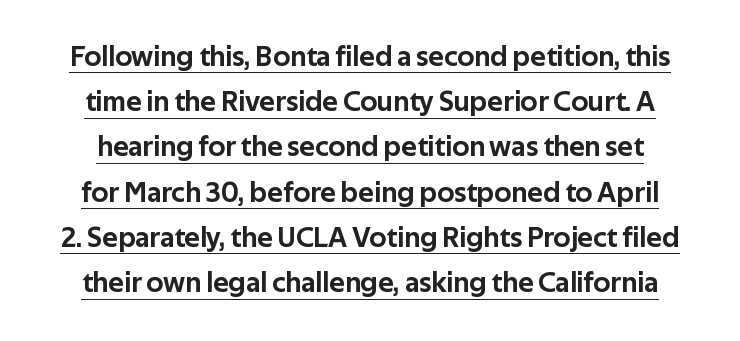
A baseline rule has been typeset under these characters. Note the varied advance widths — an 'i' is clearly narrower than an 'm'. Successive baselines arrive at the customary interval. The typography opts for an upright posture over an oblique one. Does the type have serifs? No, each stem ends abruptly.
